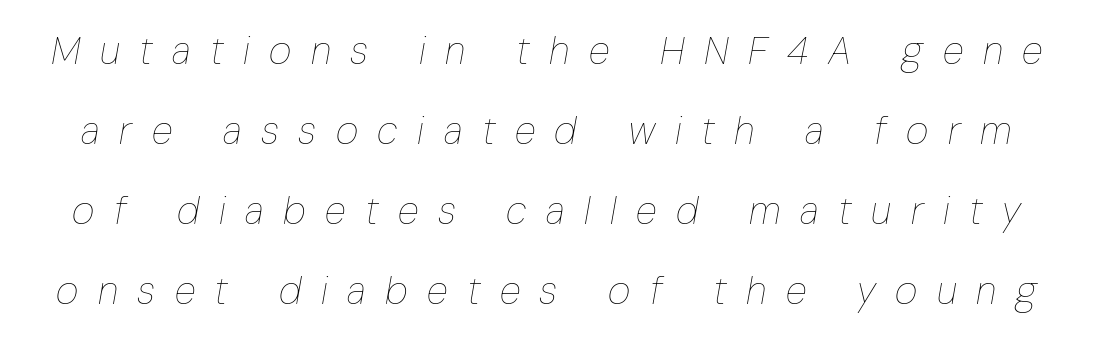
Vertical spacing — loose. The rendering inserts visible extra space after every character. The string is rendered with underlining switched off. A light-to-regular cut is what we see here. Would a proofreader flag this as italicized? Yes. You could not count columns in this text — the font is proportionally spaced.
